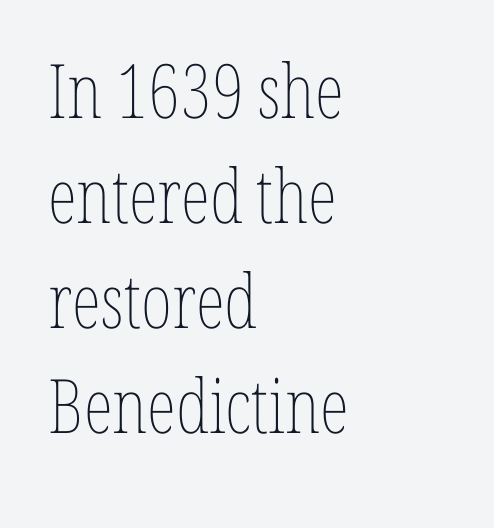
{"italic": "no", "bold": "no", "weight": "thin", "width": "condensed", "stroke_contrast": "low", "x_height": "medium", "monospaced": "no", "underline": "no", "align": "left", "line_spacing": "normal", "line_spacing_ratio": 1.4, "letter_spacing": "normal", "letter_spacing_em": 0.0, "glyph_px": 75}
